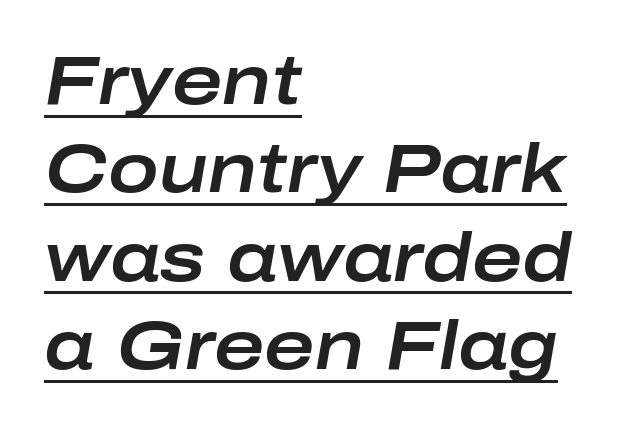
The image shows 68 px wide type, italic (leaning right); set left-aligned, normal line spacing (1.3x), normal letter spacing, underlined; low stroke contrast and a medium x-height.
